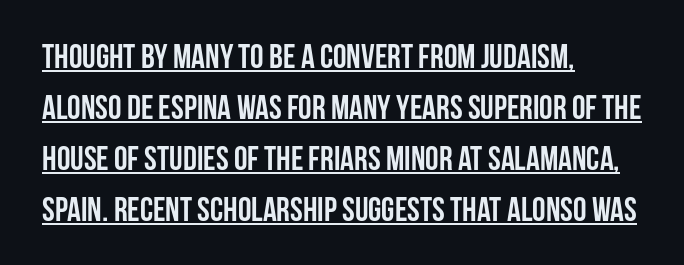
{"serif": "no", "italic": "no", "bold": "yes", "weight": "semibold", "width": "condensed", "stroke_contrast": "low", "x_height": "large", "monospaced": "no", "underline": "yes", "align": "left", "line_spacing": "normal", "line_spacing_ratio": 1.5, "letter_spacing": "normal", "letter_spacing_em": 0.0, "glyph_px": 34}
